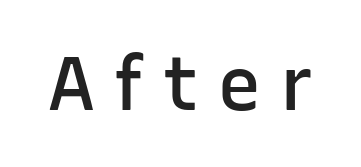
{"serif": "no", "italic": "no", "bold": "semi", "weight": "semibold", "width": "normal", "stroke_contrast": "low", "x_height": "medium", "monospaced": "no", "underline": "no", "letter_spacing": "wide", "letter_spacing_em": 0.24, "glyph_px": 75}
